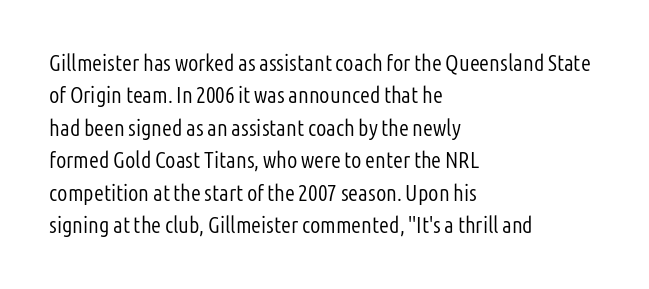
{"italic": "no", "bold": "no", "underline": "no", "align": "left", "line_spacing": "normal", "line_spacing_ratio": 1.41, "letter_spacing": "normal", "letter_spacing_em": 0.0, "glyph_px": 23}
